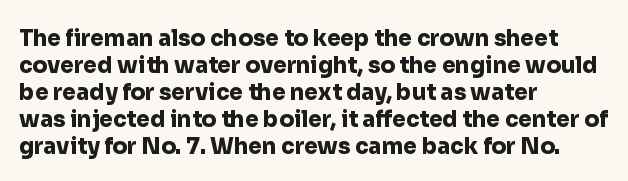
The setting favours the left margin, as ordinary paragraphs usually do. The strip under each line holds only bare page. Every letter is thick-stroked: bold, no question. In terms of posture, this sample is upright. Is the letter spacing exaggerated? No — it looks like the ordinary default.
